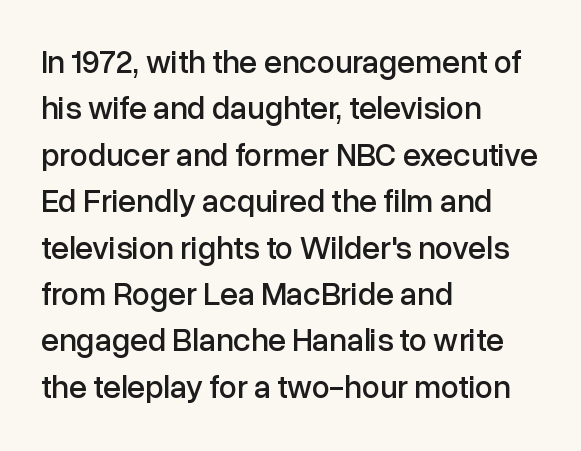
The image shows 32 px sans-serif type, upright; set left-aligned, normal line spacing (1.45x), normal letter spacing, not underlined; low stroke contrast and a medium x-height.
